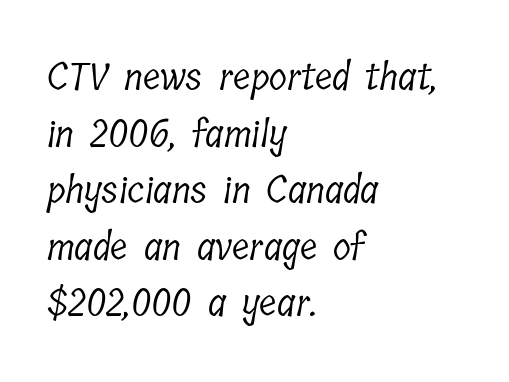
{"serif": "yes", "bold": "no", "weight": "light", "width": "condensed", "stroke_contrast": "low", "x_height": "medium", "monospaced": "no", "underline": "no", "align": "left", "line_spacing": "normal", "line_spacing_ratio": 1.53, "letter_spacing": "normal", "letter_spacing_em": 0.0, "glyph_px": 37}
